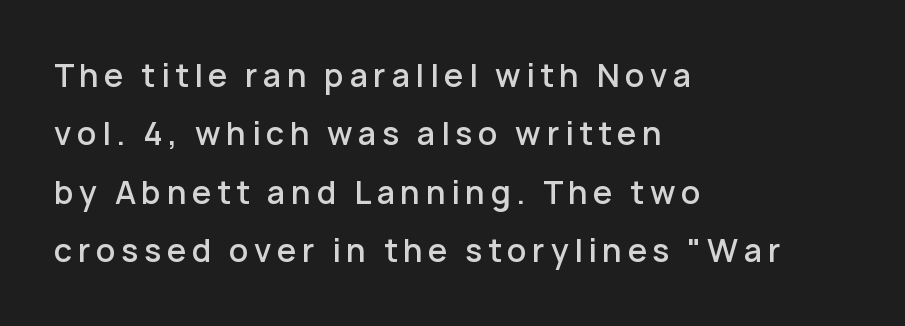
Typographic density is moderately raised because the face is semibold. A typesetter would mark this as roman, not italic. Look at the bottom of the vertical strokes: they stop flat, with no serifs. This sample has the flowing, uneven cadence of proportional lettering. Bare-footed words on every line.
